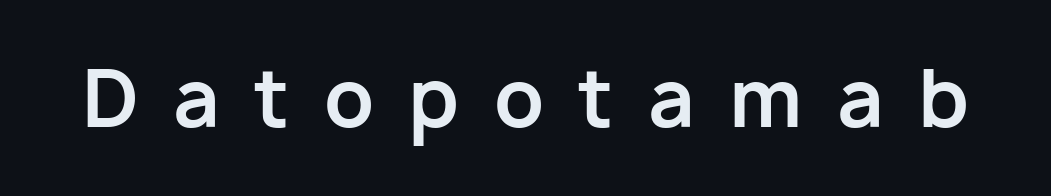
The image shows 78 px bold sans-serif type, upright; set unusually wide letter spacing (+0.44 em), not underlined; low stroke contrast and a medium x-height.
